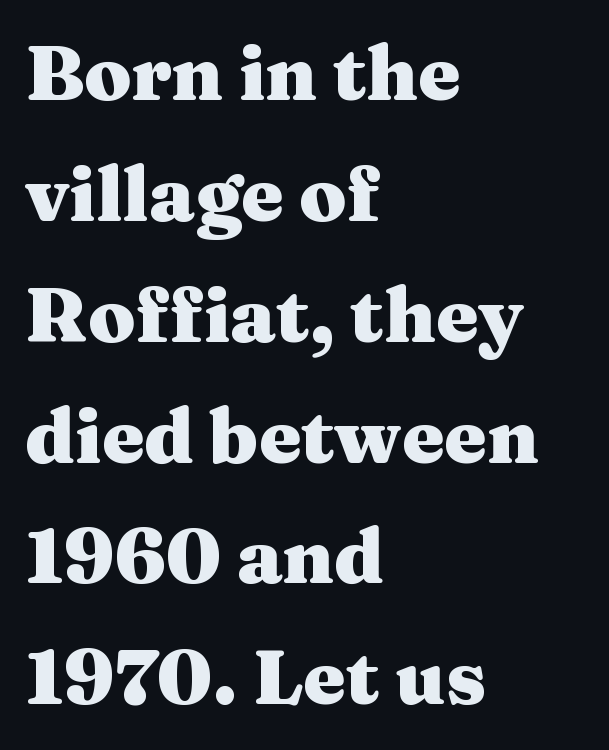
The image shows 76 px heavy, wide serif type, upright; set left-aligned, normal line spacing (1.59x), normal letter spacing, not underlined; medium stroke contrast and a medium x-height.
